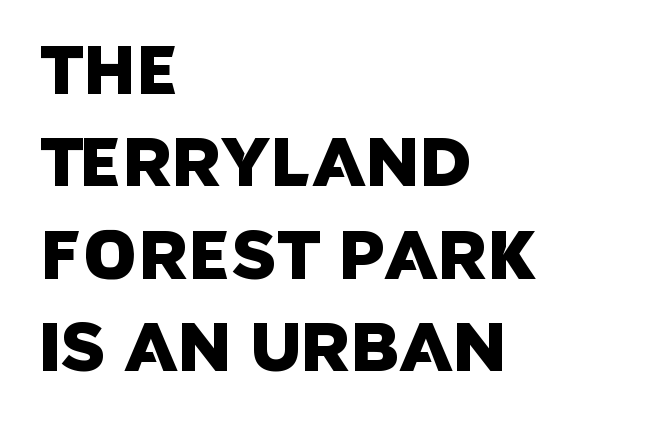
The line texture is even and compact thanks to regular tracking. The paragraph has a hard left edge and a soft right edge. Underlining? Definitely not there. This sample has the flowing, uneven cadence of proportional lettering.
